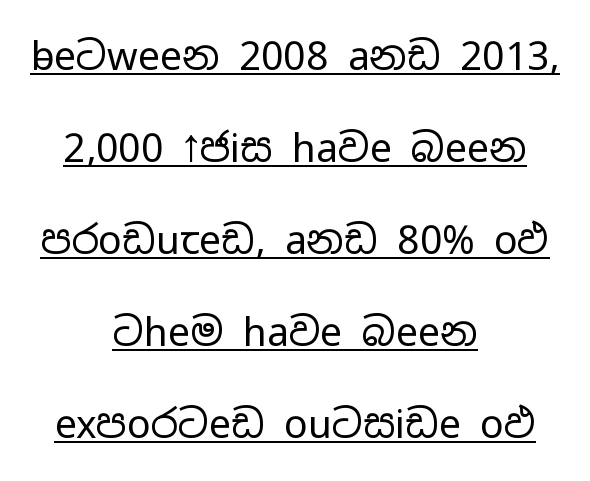
The image shows 39 px regular-weight, wide sans-serif type, upright; set centered, loose line spacing (2.36x), normal letter spacing, underlined; low stroke contrast and a medium x-height.
